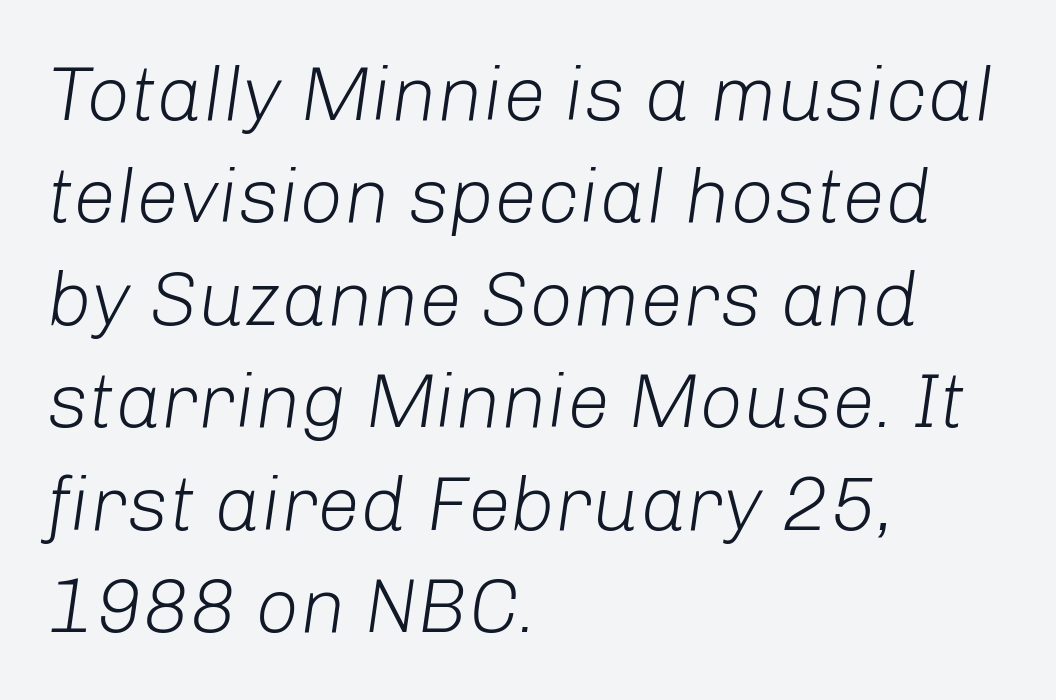
The image shows 77 px light type, italic (leaning right); set left-aligned, normal line spacing (1.33x), normal letter spacing, not underlined; low stroke contrast and a medium x-height.
